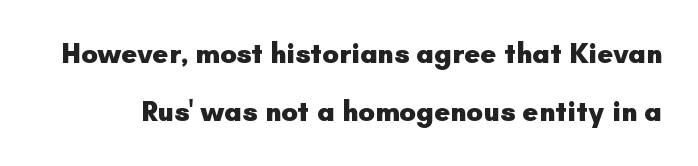
The lettering holds an erect, upright posture throughout. Serifs: no, the terminals of the letterforms are clean. Inter-character spacing is left at the font's built-in metrics. Think of a printed novel: that variable character pitch is what you see here. The specimen omits any rule beneath the text block's lines. Weight: bold.
